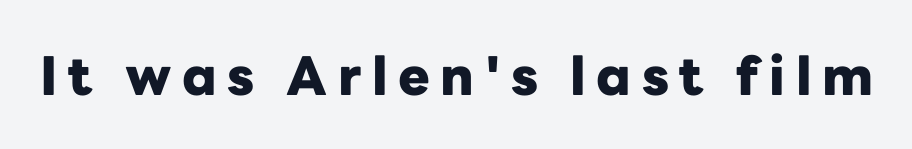
The image shows 53 px heavy sans-serif type, upright; set unusually wide letter spacing (+0.2 em), not underlined; low stroke contrast and a medium x-height.
